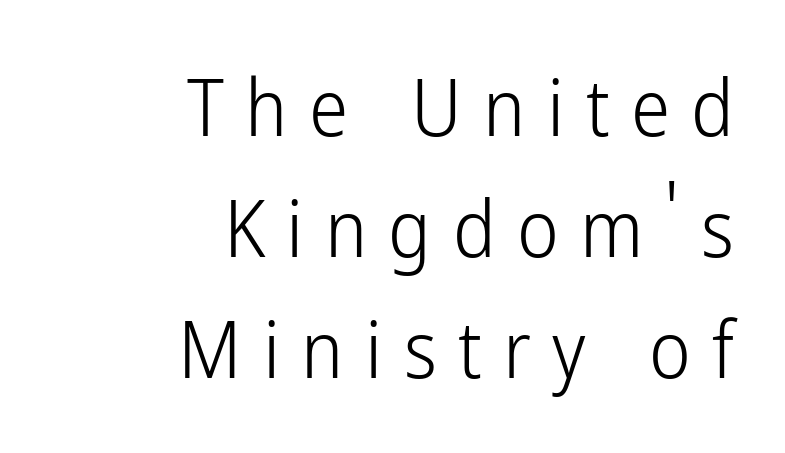
The image shows 79 px light, condensed sans-serif type, upright; set right-aligned, normal line spacing (1.53x), unusually wide letter spacing (+0.27 em), not underlined; low stroke contrast and a medium x-height.
